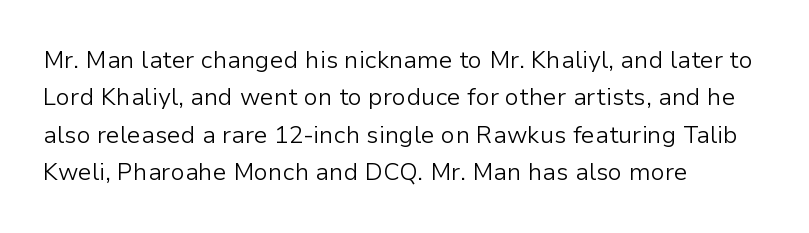
Q: Is the text bold? A: No.
Q: Is the text italic (slanted)? A: No, it is upright.
Q: Is the text underlined? A: No.
Q: How is the paragraph aligned? A: Left-aligned.
Q: Is the spacing between letters normal or unusually wide? A: Normal.
Q: Is the spacing between lines tight, normal or loose? A: Normal.
